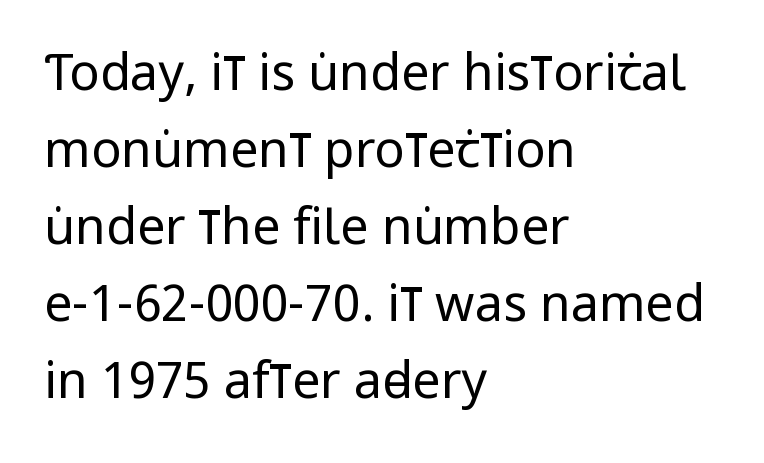
{"serif": "no", "italic": "no", "bold": "no", "weight": "regular", "width": "condensed", "stroke_contrast": "low", "x_height": "large", "monospaced": "no", "underline": "no", "align": "left", "line_spacing": "normal", "line_spacing_ratio": 1.54, "letter_spacing": "normal", "letter_spacing_em": 0.0, "glyph_px": 50}
